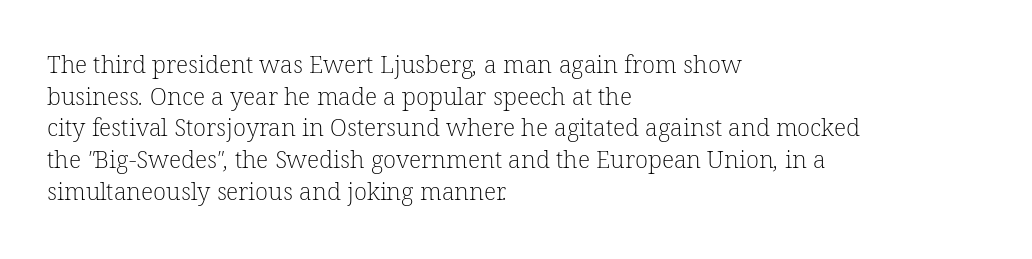
Q: Is the text bold? A: No.
Q: Is the text underlined? A: No.
Q: How is the paragraph aligned? A: Left-aligned.
Q: Is the spacing between letters normal or unusually wide? A: Normal.
Q: Is the spacing between lines tight, normal or loose? A: Normal.
